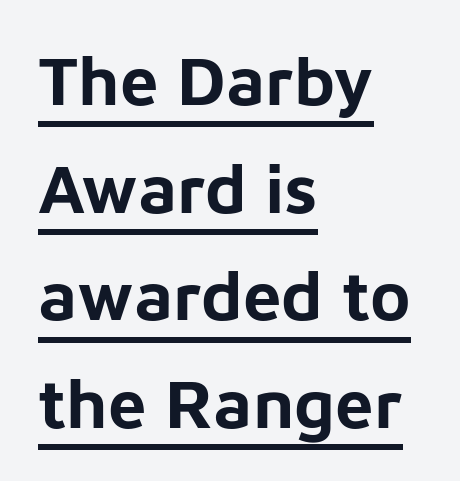
The image shows 69 px bold sans-serif type, upright; set left-aligned, normal line spacing (1.56x), normal letter spacing, underlined; low stroke contrast and a medium x-height.
